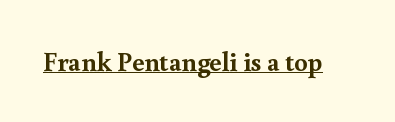
Q: Is the text bold? A: Yes.
Q: Is the text italic (slanted)? A: No, it is upright.
Q: Is the text underlined? A: Yes.
Q: Is the spacing between letters normal or unusually wide? A: Normal.
